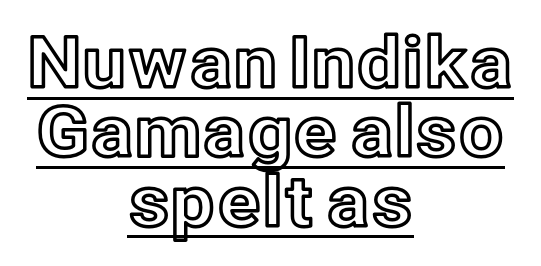
The image shows 70 px text type, upright; set centered, tight line spacing (0.99x), normal letter spacing, underlined; a medium x-height.
